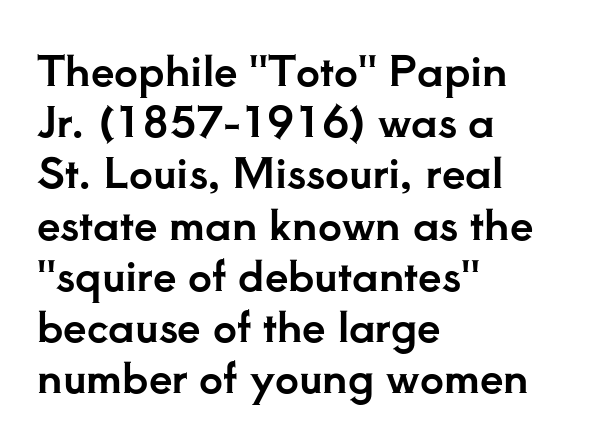
The gap between lines stays unmarked. Observe the serifs anchoring each vertical stroke in this sample. A classic flush-left, rag-right setting is used for this passage. Upright lettering throughout. A typesetter would call this zero additional tracking. These lines are rendered in a variable-pitch font.
